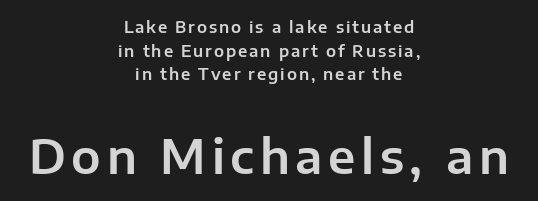
{"serif": "no", "italic": "no", "width": "normal", "stroke_contrast": "low", "x_height": "medium", "monospaced": "no", "underline": "no", "align": "center", "line_spacing": "normal", "line_spacing_ratio": 1.48, "larger_block": "second", "size_ratio": 2.94, "glyph_px": 47}
